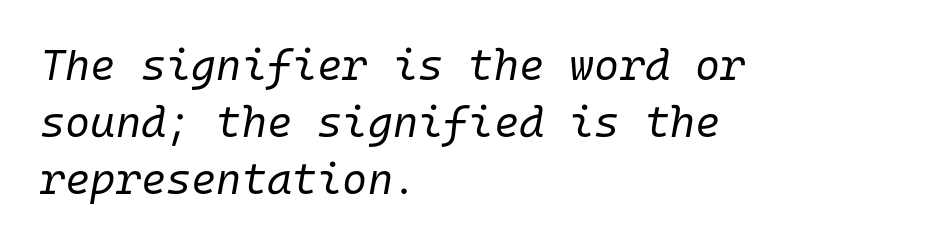
{"italic": "yes", "lean": "right", "slant_degrees": 10, "bold": "no", "weight": "regular", "width": "normal", "stroke_contrast": "low", "x_height": "medium", "monospaced": "yes", "underline": "no", "align": "left", "line_spacing": "normal", "line_spacing_ratio": 1.32, "letter_spacing": "normal", "letter_spacing_em": 0.0, "glyph_px": 43}
